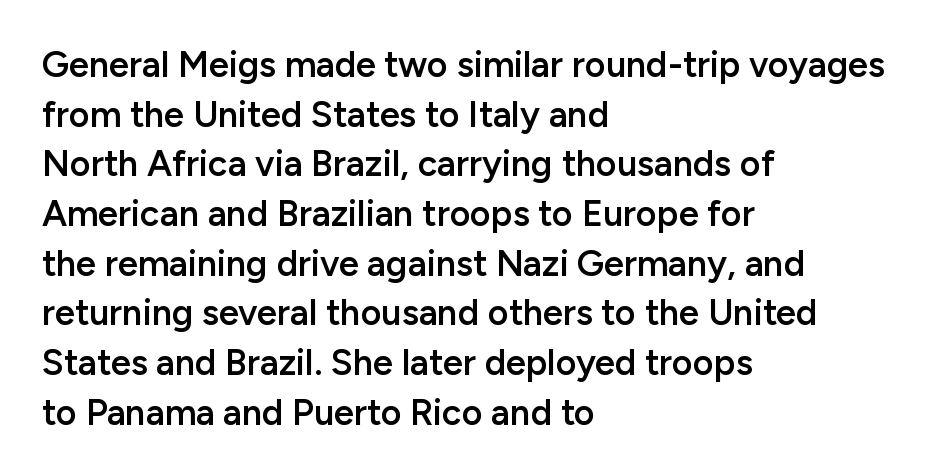
Inter-character spacing is left at the font's built-in metrics. This sample has the flowing, uneven cadence of proportional lettering. Does the copy run flush right? No — it runs flush left. This is the in-between weight designers call semibold or demi.
